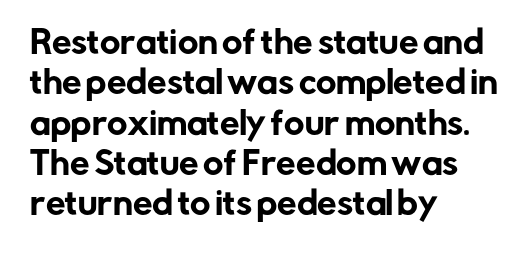
Q: Is the text italic (slanted)? A: No, it is upright.
Q: Is the typeface a serif or a sans-serif typeface? A: Sans-serif.
Q: Is the text underlined? A: No.
Q: How is the paragraph aligned? A: Left-aligned.
Q: Is the spacing between letters normal or unusually wide? A: Normal.
Q: Is the spacing between lines tight, normal or loose? A: Normal.
Q: Width (condensed, normal, or wide)? A: Normal.
Q: Stroke contrast? A: Low.
Q: x-height? A: Medium.
Q: Monospaced? A: No.
